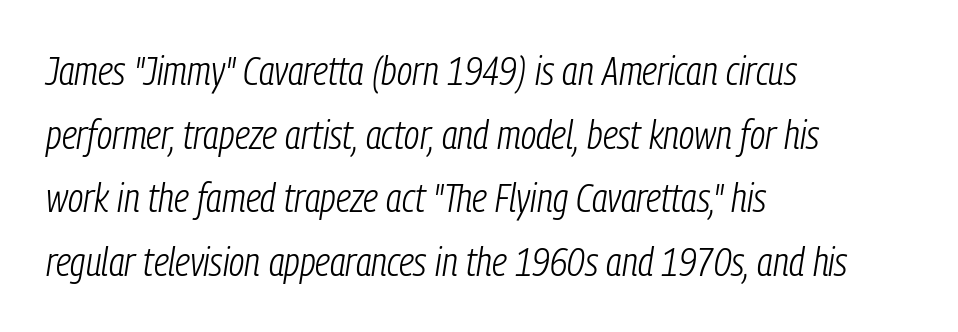
{"italic": "yes", "lean": "right", "slant_degrees": 9, "bold": "no", "weight": "light", "width": "condensed", "stroke_contrast": "low", "x_height": "medium", "monospaced": "no", "underline": "no", "align": "left", "line_spacing": "normal", "line_spacing_ratio": 1.59, "letter_spacing": "normal", "letter_spacing_em": 0.0, "glyph_px": 40}
